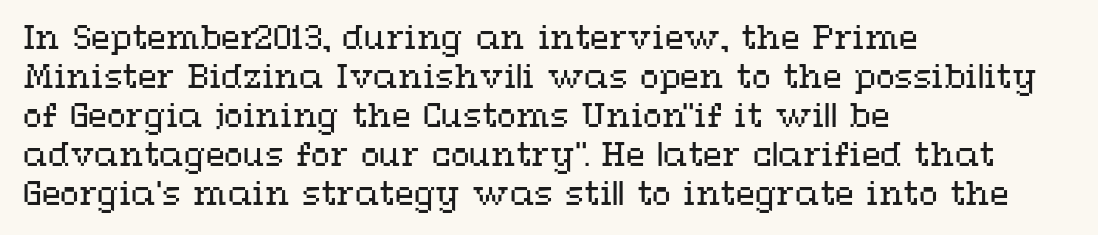
{"italic": "no", "bold": "no", "weight": "regular", "width": "wide", "stroke_contrast": "medium", "x_height": "medium", "monospaced": "no", "underline": "no", "align": "left", "line_spacing": "normal", "line_spacing_ratio": 1.26, "letter_spacing": "normal", "letter_spacing_em": 0.0, "glyph_px": 31}
